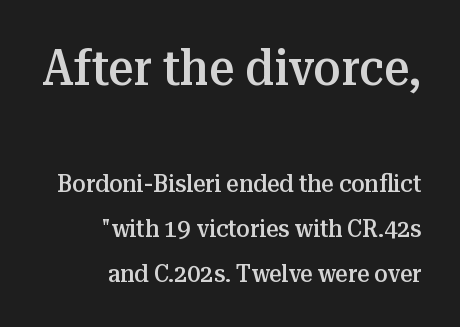
Q: Is the text bold? A: Semi-bold.
Q: Is the text italic (slanted)? A: No, it is upright.
Q: Is the typeface a serif or a sans-serif typeface? A: Serif.
Q: Is the text underlined? A: No.
Q: How is the paragraph aligned? A: Right-aligned.
Q: Is the spacing between letters normal or unusually wide? A: Normal.
Q: Which block of text is set in a larger size, the first (top) or the second (bottom)? A: The first (top) one.
Q: Width (condensed, normal, or wide)? A: Normal.
Q: Stroke contrast? A: Medium.
Q: x-height? A: Medium.
Q: Monospaced? A: No.
